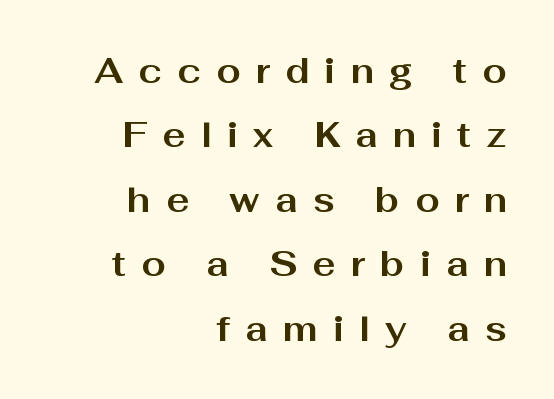
{"serif": "no", "italic": "no", "bold": "yes", "weight": "bold", "width": "wide", "stroke_contrast": "medium", "x_height": "medium", "monospaced": "no", "underline": "no", "align": "right", "line_spacing_ratio": 1.84, "letter_spacing": "wide", "letter_spacing_em": 0.43, "glyph_px": 35}
